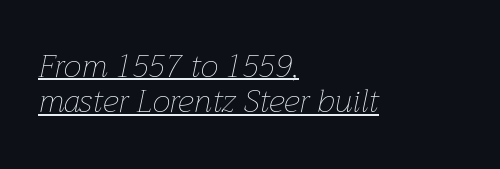
Slant detected: the letters are inclined. Standard letterfit; no display-style spreading of the glyphs. Character widths vary here, with narrow letters taking less room than wide ones. A typographer would call this underscored text. Where is the straight margin? On the left.
